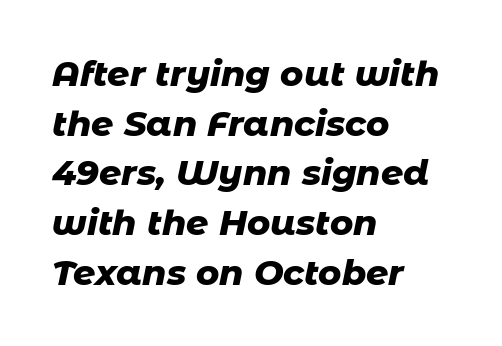
Only glyphs here, with clear space below each row. How heavy is the stroke? Heavy — this is a bold. The letterforms sit shoulder to shoulder at normal distance. Which margin do the lines hug? The left one — the right edge is uneven. The whole block is typeset with a tilt. Do the characters align in a grid? No, the font is proportional.
